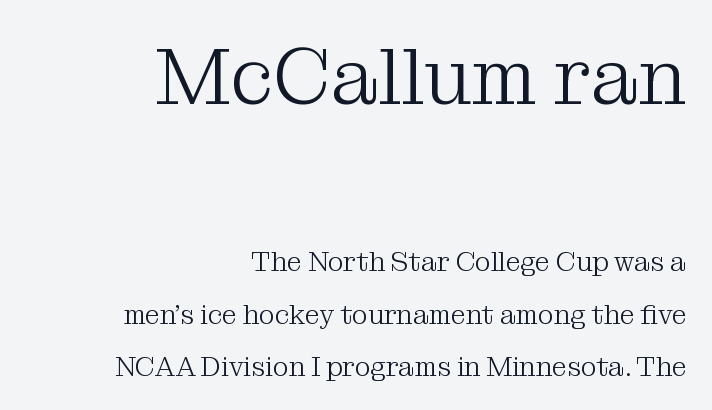
The image shows 80 px light serif type, upright; set right-aligned, loose line spacing (1.94x), normal letter spacing, not underlined; the first (top) block is 2.96x larger; medium stroke contrast and a medium x-height.
